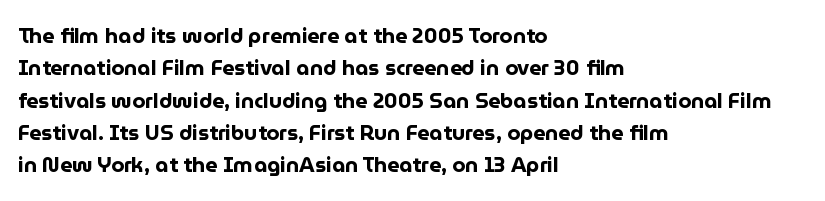
{"italic": "no", "bold": "yes", "underline": "no", "align": "left", "line_spacing": "normal", "line_spacing_ratio": 1.54, "letter_spacing": "normal", "letter_spacing_em": 0.0, "glyph_px": 21}
